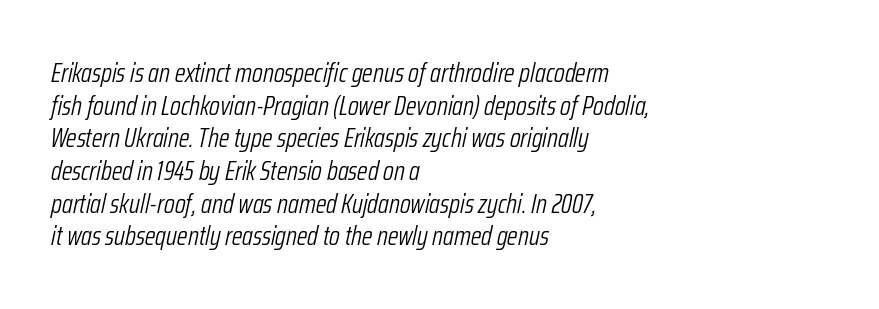
The image shows 27 px text type, italic (leaning right); set left-aligned, line spacing 1.21x, normal letter spacing, not underlined.
